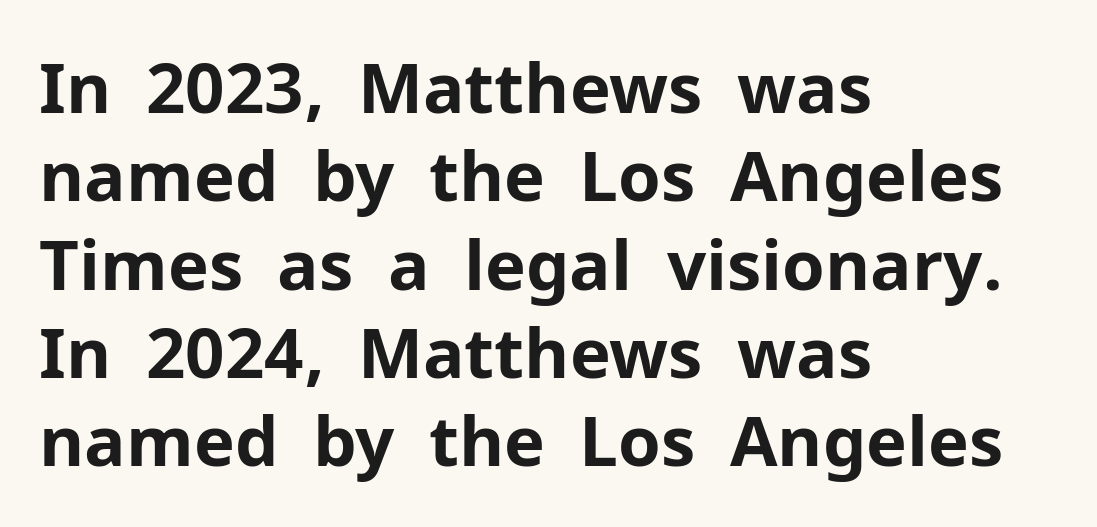
The image shows 69 px bold sans-serif type, upright; set left-aligned, normal line spacing (1.28x), normal letter spacing, not underlined; low stroke contrast and a medium x-height.
